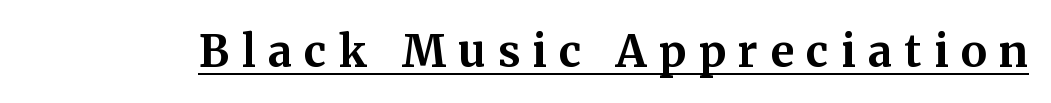
Q: Is the text bold? A: Yes.
Q: Is the text italic (slanted)? A: No, it is upright.
Q: Is the typeface a serif or a sans-serif typeface? A: Serif.
Q: Is the text underlined? A: Yes.
Q: Is the spacing between letters normal or unusually wide? A: Unusually wide.
Q: Width (condensed, normal, or wide)? A: Normal.
Q: Stroke contrast? A: Medium.
Q: x-height? A: Medium.
Q: Monospaced? A: No.
